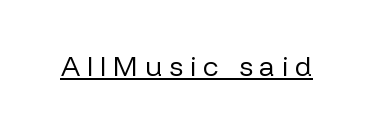
{"serif": "no", "italic": "no", "bold": "no", "weight": "regular", "width": "normal", "stroke_contrast": "low", "x_height": "medium", "monospaced": "no", "underline": "yes", "letter_spacing": "wide", "letter_spacing_em": 0.24, "glyph_px": 28}
